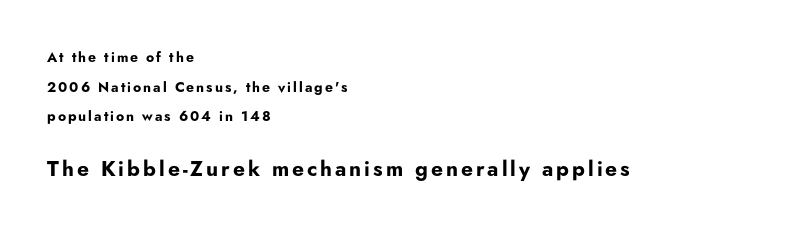
The image shows 21 px bold type, upright; set left-aligned, loose line spacing (2.12x), not underlined; the second (bottom) block is 1.5x larger.
